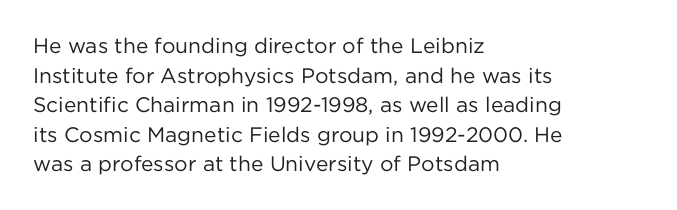
The image shows 21 px text type, upright; set left-aligned, normal line spacing (1.41x), normal letter spacing, not underlined.
